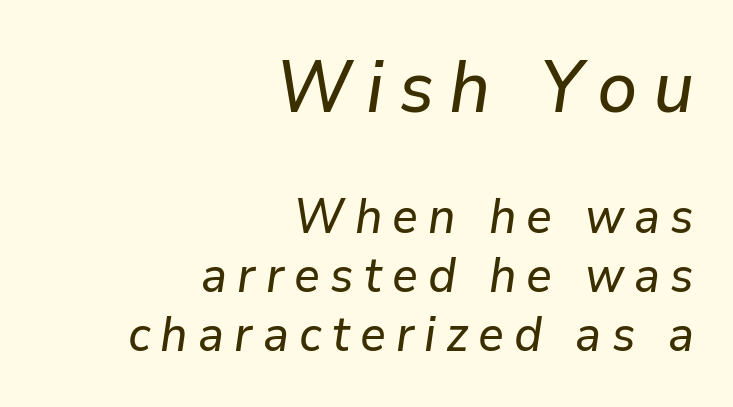
{"italic": "yes", "lean": "right", "slant_degrees": 9, "width": "normal", "stroke_contrast": "low", "x_height": "medium", "monospaced": "no", "underline": "no", "align": "right", "line_spacing_ratio": 1.22, "letter_spacing": "wide", "letter_spacing_em": 0.21, "larger_block": "first", "size_ratio": 1.5, "glyph_px": 72}
